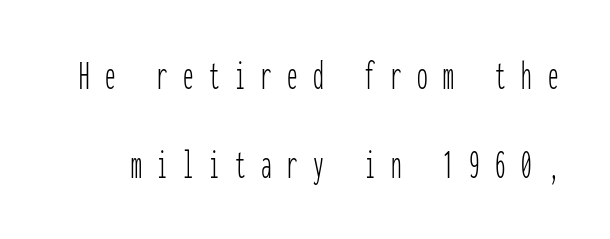
Q: Is the text bold? A: No.
Q: Is the text italic (slanted)? A: No, it is upright.
Q: Is the typeface a serif or a sans-serif typeface? A: Sans-serif.
Q: Is the text underlined? A: No.
Q: Is the spacing between letters normal or unusually wide? A: Unusually wide.
Q: Is the spacing between lines tight, normal or loose? A: Loose.
Q: Width (condensed, normal, or wide)? A: Condensed.
Q: Stroke contrast? A: Low.
Q: x-height? A: Medium.
Q: Monospaced? A: Yes.
